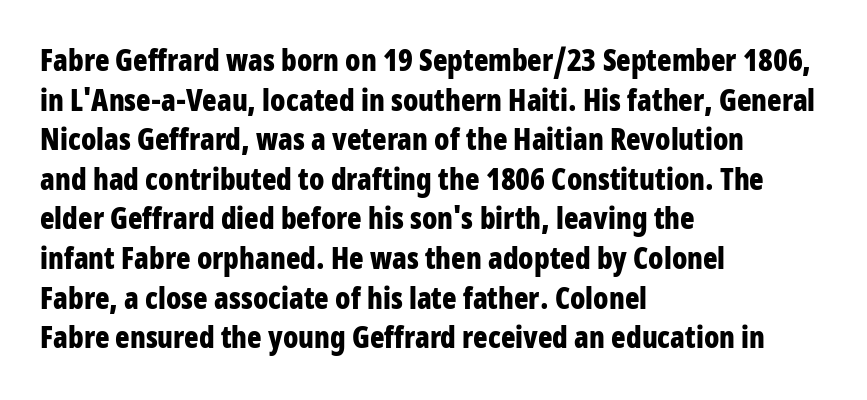
Grotesque or geometric, the face here clearly has no serifs. Glance below the letters and you will spot only blank space. Evenly set lines give the paragraph a standard silhouette. Every row of glyphs begins at an identical x-position on the left. Every stem runs plumb, perpendicular to the baseline. A typesetter would call this zero additional tracking.
